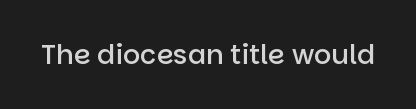
The image shows 27 px text type, upright; set normal letter spacing, not underlined.
